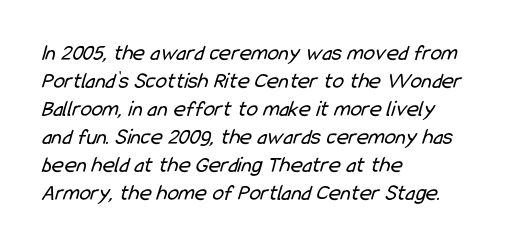
{"bold": "no", "underline": "no", "align": "left", "line_spacing_ratio": 1.22, "letter_spacing": "normal", "letter_spacing_em": 0.0, "glyph_px": 23}
